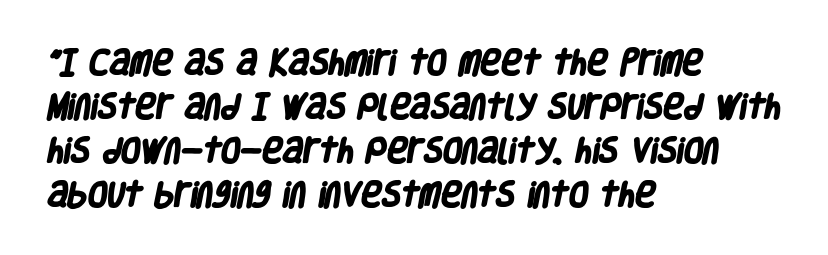
Note the varied advance widths — an 'i' is clearly narrower than an 'm'. Look at the stroke-to-counter ratio: heavy, a bold. Does the leading feel generous? No, just average. The gap between lines stays unmarked. The horizontal fit of the characters is conventional and even. Serif or sans? Sans — the stroke terminals are bare.
